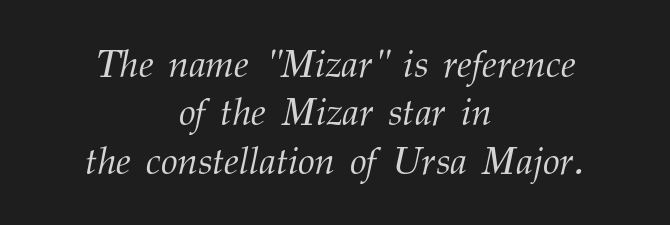
The image shows 38 px light serif type, italic (leaning right); set centered, normal line spacing (1.27x), normal letter spacing, not underlined; medium stroke contrast and a medium x-height.
